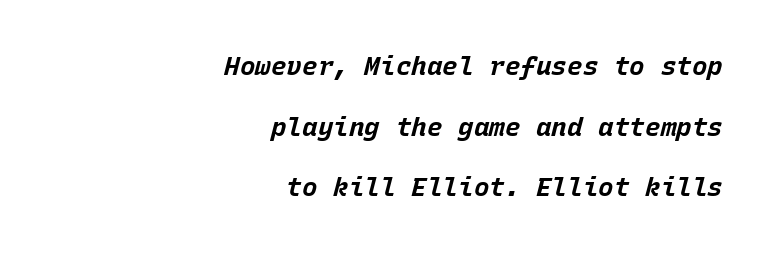
This rendering features lettering with no underline. Letter spacing: default. The text carries the slant typical of an italic or oblique font. The passage shown is emphatically bold. The lines in this sample share a right terminus and differ only in where they begin.
